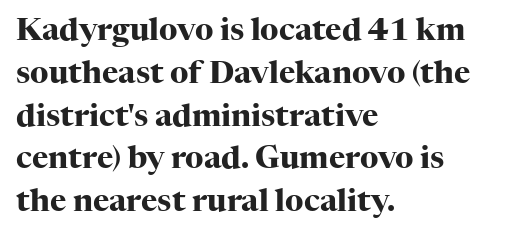
Q: Is the text bold? A: Yes.
Q: Is the text italic (slanted)? A: No, it is upright.
Q: Is the typeface a serif or a sans-serif typeface? A: Serif.
Q: Is the text underlined? A: No.
Q: How is the paragraph aligned? A: Left-aligned.
Q: Is the spacing between letters normal or unusually wide? A: Normal.
Q: Is the spacing between lines tight, normal or loose? A: Normal.
Q: Width (condensed, normal, or wide)? A: Normal.
Q: Stroke contrast? A: High.
Q: x-height? A: Medium.
Q: Monospaced? A: No.
